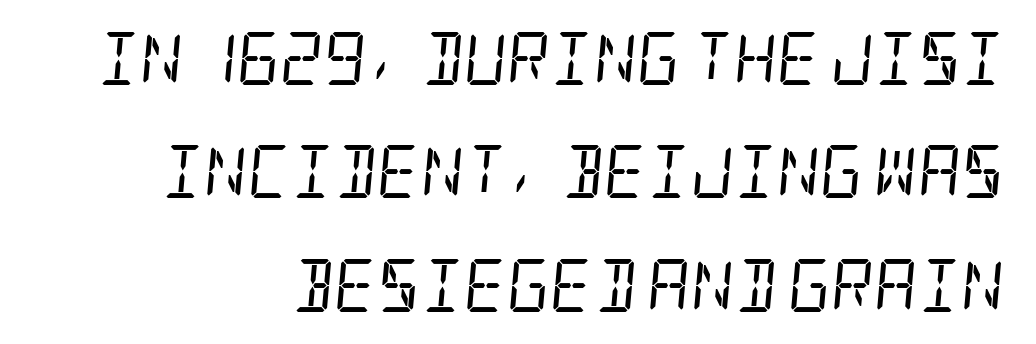
The image shows 53 px regular-weight, condensed serif type, italic (leaning right); set right-aligned, loose line spacing (2.14x), normal letter spacing, not underlined; low stroke contrast and a large x-height.
